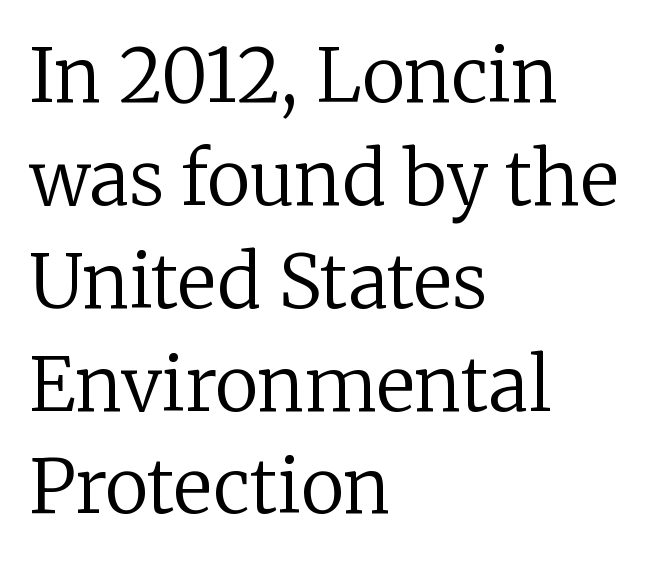
The image shows 74 px regular-weight serif type, upright; set left-aligned, normal line spacing (1.39x), normal letter spacing, not underlined; low stroke contrast and a medium x-height.
